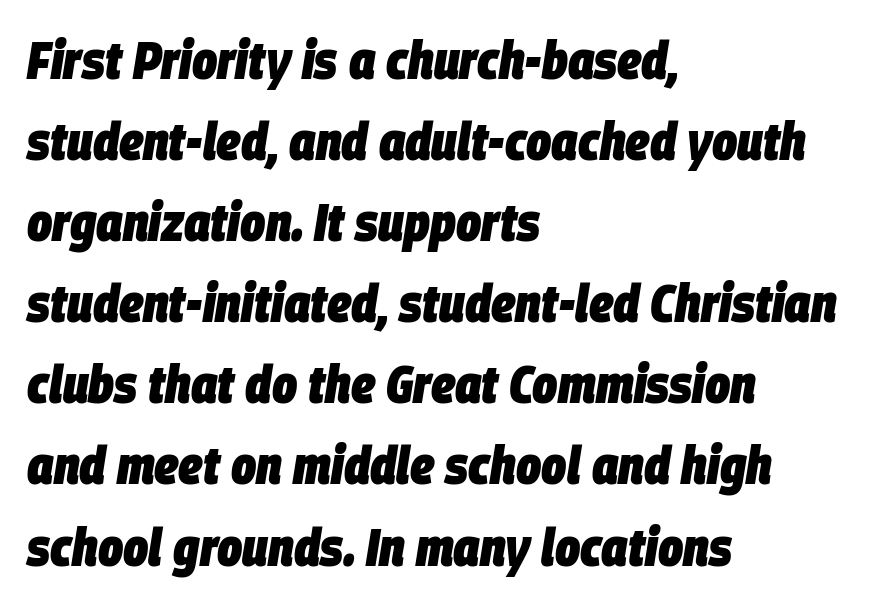
Q: Is the text bold? A: Yes.
Q: Is the text italic (slanted)? A: Yes, it leans right by about 9 degrees.
Q: Is the text underlined? A: No.
Q: How is the paragraph aligned? A: Left-aligned.
Q: Is the spacing between letters normal or unusually wide? A: Normal.
Q: Is the spacing between lines tight, normal or loose? A: Normal.
Q: Width (condensed, normal, or wide)? A: Condensed.
Q: Stroke contrast? A: Low.
Q: x-height? A: Large.
Q: Monospaced? A: No.
